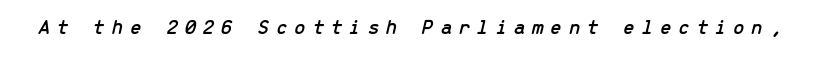
Short note: letters widely spaced. The passage shown leans; its letterforms are oblique. The glyphs are unaccompanied by any horizontal stroke below them.
